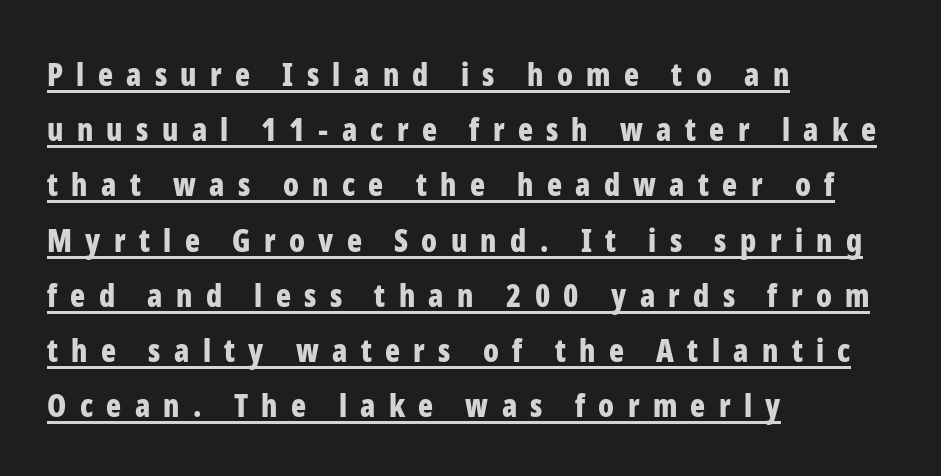
Teacher's note: observe the even left margin — that is flush-left alignment. Is the letter spacing exaggerated? Yes — the characters are pushed far apart. Is there an underline? Yes — a line sits under the letters. How heavy is the stroke? Heavy — this is a bold. Notice how the stems are strictly vertical — no italics here. Do the characters align in a grid? No, the font is proportional.
